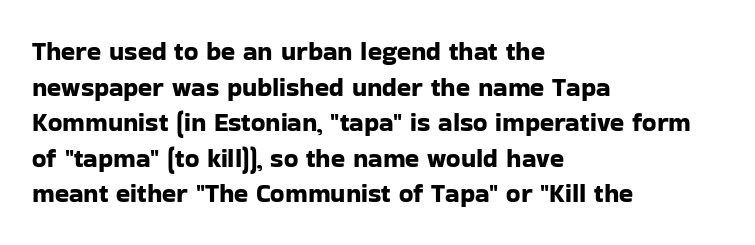
{"italic": "no", "underline": "no", "align": "left", "line_spacing": "normal", "line_spacing_ratio": 1.37, "letter_spacing": "normal", "letter_spacing_em": 0.0, "glyph_px": 26}
